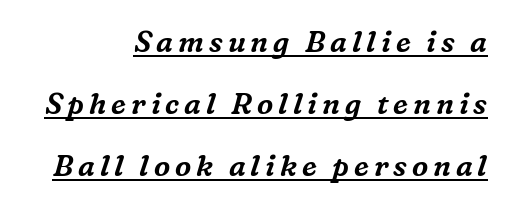
Q: Is the text italic (slanted)? A: Yes, it leans right by about 16 degrees.
Q: Is the typeface a serif or a sans-serif typeface? A: Serif.
Q: Is the text underlined? A: Yes.
Q: How is the paragraph aligned? A: Right-aligned.
Q: Is the spacing between lines tight, normal or loose? A: Loose.
Q: Width (condensed, normal, or wide)? A: Normal.
Q: Stroke contrast? A: Medium.
Q: x-height? A: Medium.
Q: Monospaced? A: No.
